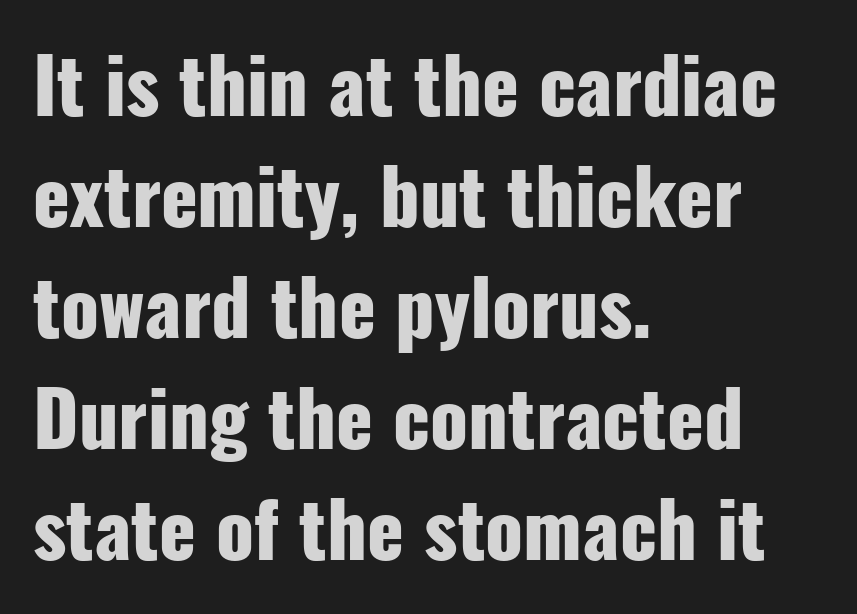
{"serif": "no", "italic": "no", "bold": "yes", "weight": "heavy", "width": "condensed", "stroke_contrast": "low", "x_height": "medium", "monospaced": "no", "underline": "no", "align": "left", "line_spacing": "normal", "line_spacing_ratio": 1.46, "letter_spacing": "normal", "letter_spacing_em": 0.0, "glyph_px": 76}
